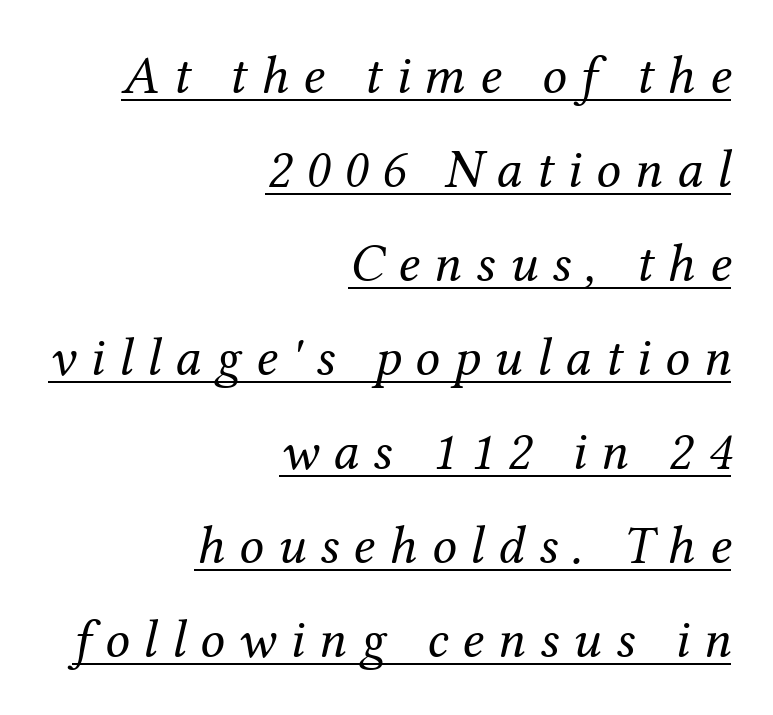
Old-style or modern, the face here clearly has serifs. The typesetter has applied underlining to the passage shown. The strokes carry an ordinary text weight at most. Compared with a flush-left layout, this one pins lines to the opposite, right side.
